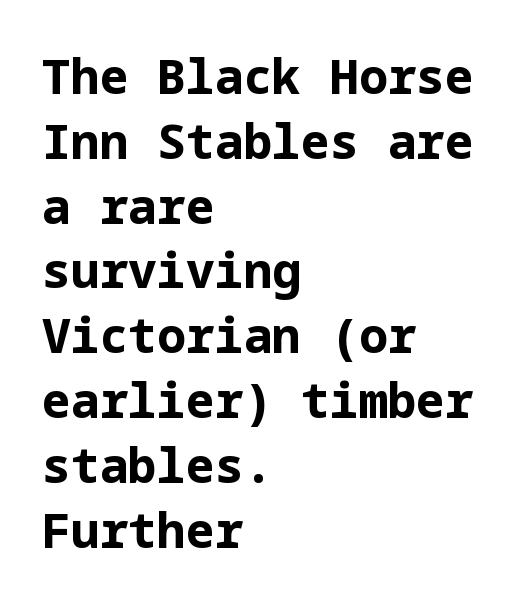
Q: Is the text bold? A: Yes.
Q: Is the text italic (slanted)? A: No, it is upright.
Q: Is the typeface a serif or a sans-serif typeface? A: Sans-serif.
Q: Is the text underlined? A: No.
Q: How is the paragraph aligned? A: Left-aligned.
Q: Is the spacing between letters normal or unusually wide? A: Normal.
Q: Is the spacing between lines tight, normal or loose? A: Normal.
Q: Width (condensed, normal, or wide)? A: Normal.
Q: Stroke contrast? A: Low.
Q: x-height? A: Medium.
